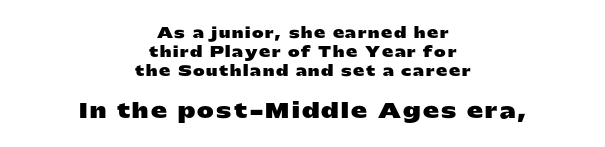
The image shows 20 px bold type, upright; set centered, normal line spacing (1.37x), not underlined; the second (bottom) block is 1.43x larger.
